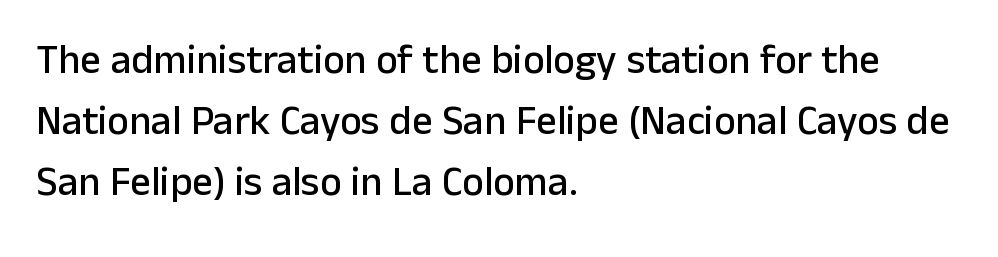
{"serif": "no", "italic": "no", "width": "normal", "stroke_contrast": "low", "x_height": "medium", "monospaced": "no", "underline": "no", "align": "left", "line_spacing": "normal", "line_spacing_ratio": 1.49, "letter_spacing": "normal", "letter_spacing_em": 0.0, "glyph_px": 41}
